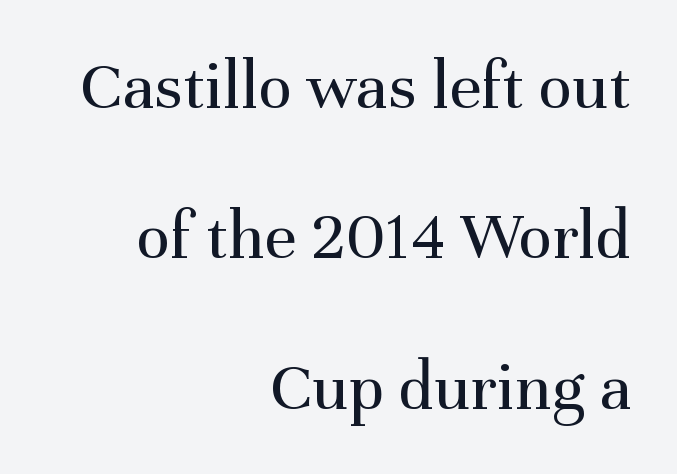
Q: Is the text bold? A: No.
Q: Is the text italic (slanted)? A: No, it is upright.
Q: Is the typeface a serif or a sans-serif typeface? A: Serif.
Q: Is the text underlined? A: No.
Q: How is the paragraph aligned? A: Right-aligned.
Q: Is the spacing between letters normal or unusually wide? A: Normal.
Q: Is the spacing between lines tight, normal or loose? A: Loose.
Q: Width (condensed, normal, or wide)? A: Normal.
Q: Stroke contrast? A: Medium.
Q: x-height? A: Medium.
Q: Monospaced? A: No.
